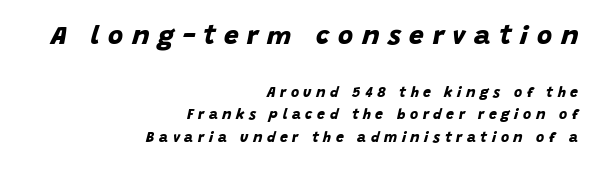
The image shows 26 px bold type; set right-aligned, normal line spacing (1.59x), unusually wide letter spacing (+0.33 em), not underlined; the first (top) block is 1.86x larger.
